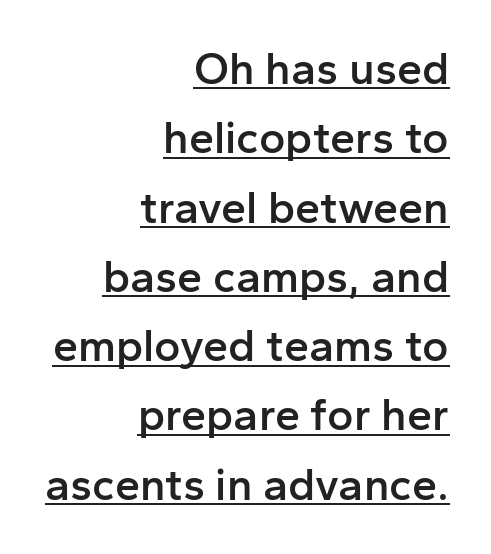
{"serif": "no", "italic": "no", "bold": "semi", "weight": "semibold", "width": "normal", "stroke_contrast": "low", "x_height": "medium", "monospaced": "no", "underline": "yes", "align": "right", "line_spacing": "normal", "line_spacing_ratio": 1.54, "letter_spacing": "normal", "letter_spacing_em": 0.0, "glyph_px": 45}
